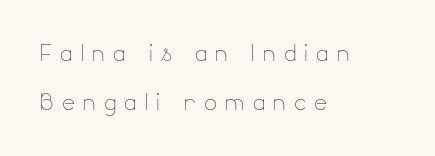
Q: Is the text bold? A: No.
Q: Is the text italic (slanted)? A: No, it is upright.
Q: Is the text underlined? A: No.
Q: How is the paragraph aligned? A: Left-aligned.
Q: Is the spacing between letters normal or unusually wide? A: Unusually wide.
Q: Is the spacing between lines tight, normal or loose? A: Normal.
Q: Width (condensed, normal, or wide)? A: Normal.
Q: Stroke contrast? A: Low.
Q: x-height? A: Small.
Q: Monospaced? A: No.
